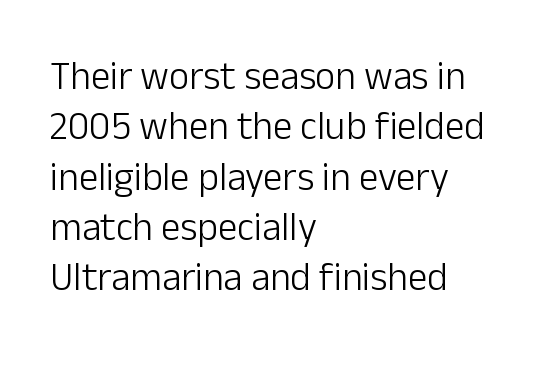
The image shows 39 px light sans-serif type, upright; set left-aligned, normal line spacing (1.29x), normal letter spacing, not underlined; low stroke contrast and a medium x-height.
